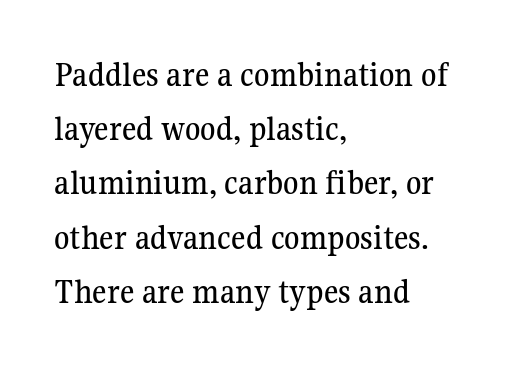
Left-aligned paragraph, ragged on the right. What kind of face is this? One with serifs. If you drew a line through each stem, it would be perfectly vertical. These lines keep a tight, regular rhythm from letter to letter. Honestly, the row spacing looks completely unremarkable.
